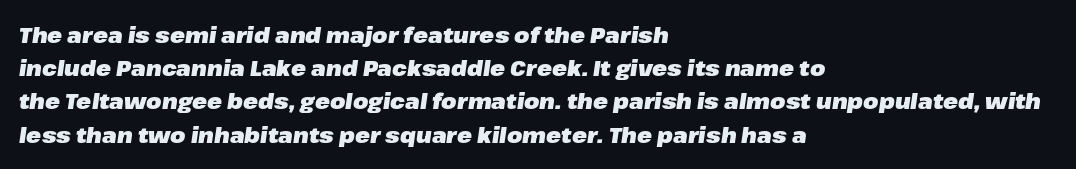
The image shows 22 px bold type, italic (leaning right); set left-aligned, normal line spacing (1.51x), normal letter spacing, not underlined.
